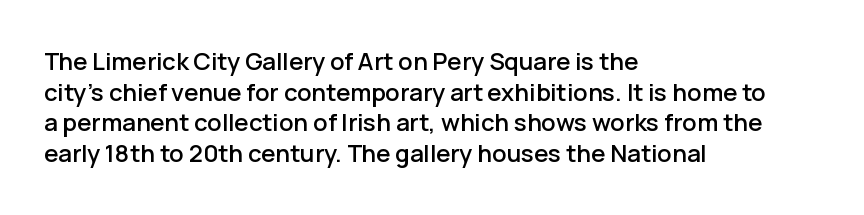
{"italic": "no", "underline": "no", "align": "left", "line_spacing": "normal", "line_spacing_ratio": 1.28, "letter_spacing": "normal", "letter_spacing_em": 0.0, "glyph_px": 24}
